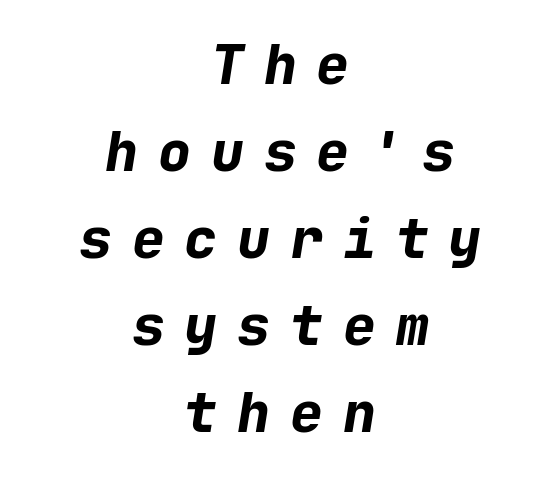
Q: Is the text bold? A: Yes.
Q: Is the text italic (slanted)? A: Yes, it leans right by about 9 degrees.
Q: Is the text underlined? A: No.
Q: How is the paragraph aligned? A: Centered.
Q: Is the spacing between letters normal or unusually wide? A: Unusually wide.
Q: Is the spacing between lines tight, normal or loose? A: Normal.
Q: Width (condensed, normal, or wide)? A: Normal.
Q: Stroke contrast? A: Low.
Q: x-height? A: Medium.
Q: Monospaced? A: Yes.
